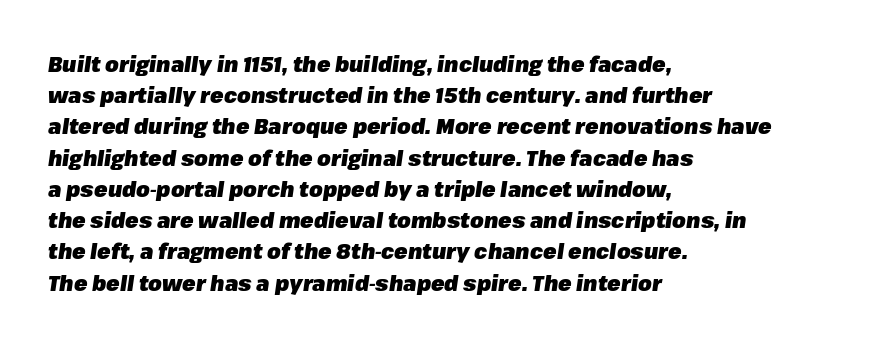
The image shows 22 px bold type, italic (leaning right); set left-aligned, normal line spacing (1.42x), normal letter spacing, not underlined.
